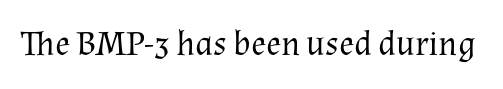
The image shows 35 px regular-weight serif type, upright; set normal letter spacing, not underlined; medium stroke contrast and a medium x-height.
